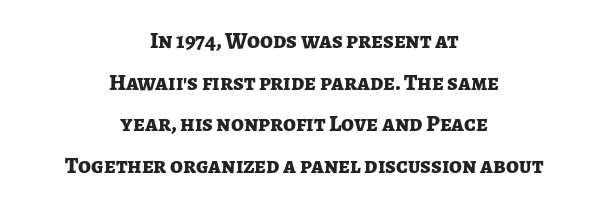
Q: Is the text bold? A: Yes.
Q: Is the text italic (slanted)? A: No, it is upright.
Q: Is the text underlined? A: No.
Q: How is the paragraph aligned? A: Centered.
Q: Is the spacing between letters normal or unusually wide? A: Normal.
